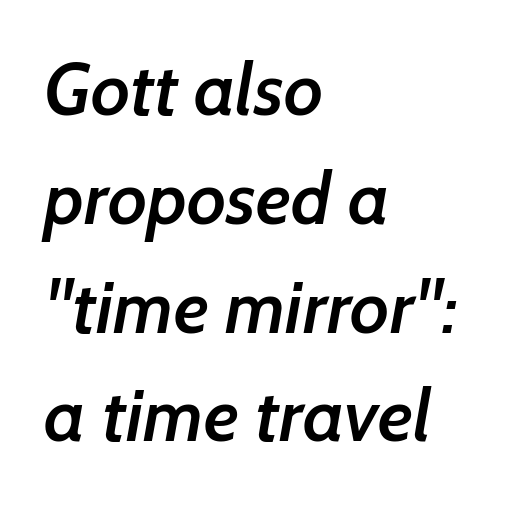
{"serif": "no", "bold": "semi", "weight": "semibold", "width": "normal", "stroke_contrast": "low", "x_height": "medium", "monospaced": "no", "underline": "no", "align": "left", "line_spacing": "normal", "line_spacing_ratio": 1.49, "letter_spacing": "normal", "letter_spacing_em": 0.0, "glyph_px": 73}
